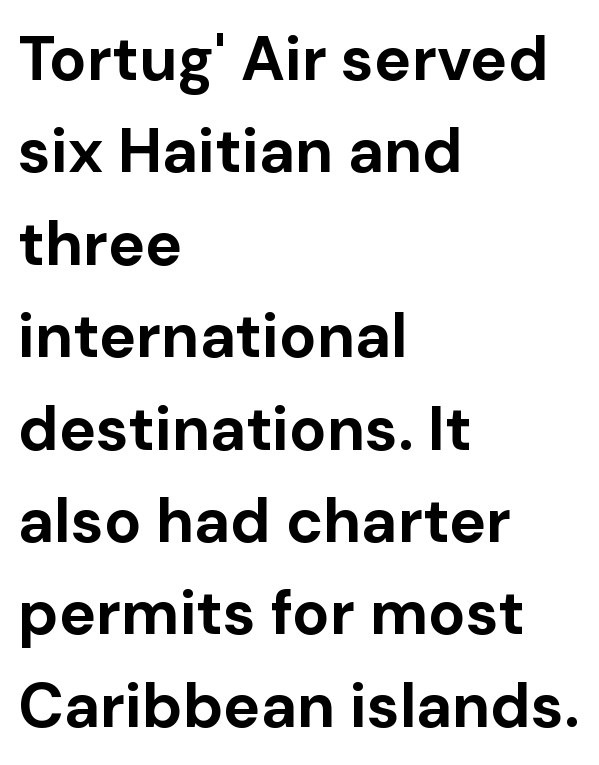
Posture: straight, roman, zero tilt. To sum up the face: it is a sans, with no serifs. Proportional: the letters do not fall into vertical columns. Line starts are locked; line ends wander.
